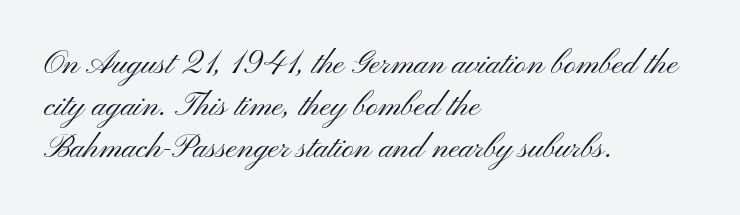
Varying glyph widths throughout — classic text-font behaviour. Between one letter and the next there's only the usual sliver of space. Clear beneath every line of the passage.
